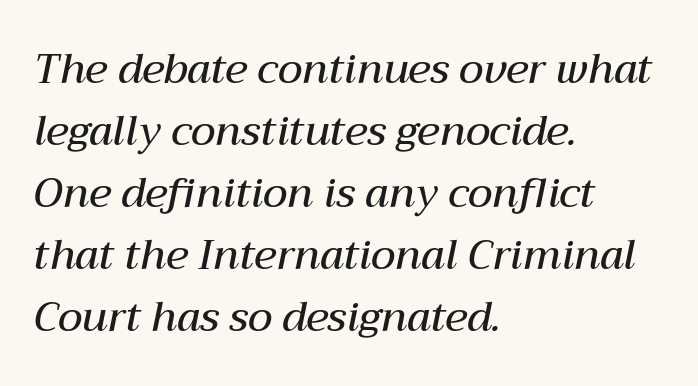
Q: Is the text bold? A: Semi-bold.
Q: Is the text italic (slanted)? A: Yes, it leans right by about 12 degrees.
Q: Is the text underlined? A: No.
Q: How is the paragraph aligned? A: Left-aligned.
Q: Is the spacing between letters normal or unusually wide? A: Normal.
Q: Is the spacing between lines tight, normal or loose? A: Normal.
Q: Width (condensed, normal, or wide)? A: Normal.
Q: Stroke contrast? A: Medium.
Q: x-height? A: Medium.
Q: Monospaced? A: No.
